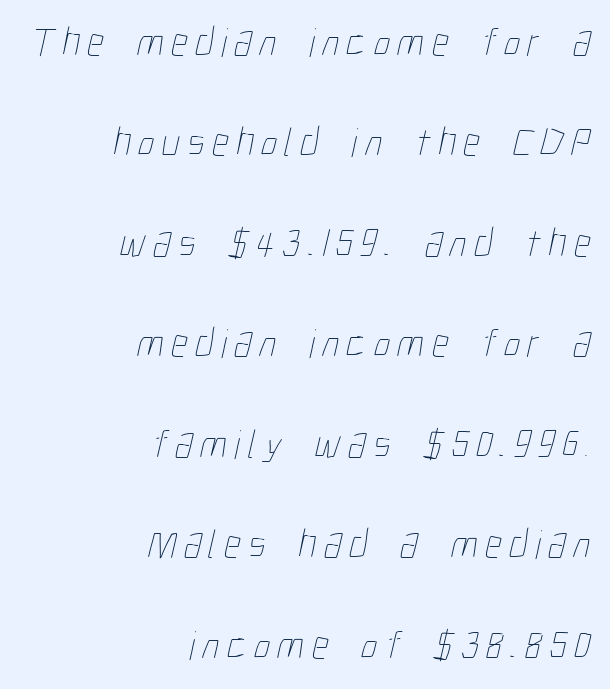
Q: Is the text bold? A: No.
Q: Is the text underlined? A: No.
Q: How is the paragraph aligned? A: Right-aligned.
Q: Is the spacing between lines tight, normal or loose? A: Loose.
Q: Width (condensed, normal, or wide)? A: Condensed.
Q: Stroke contrast? A: Low.
Q: x-height? A: Medium.
Q: Monospaced? A: No.
